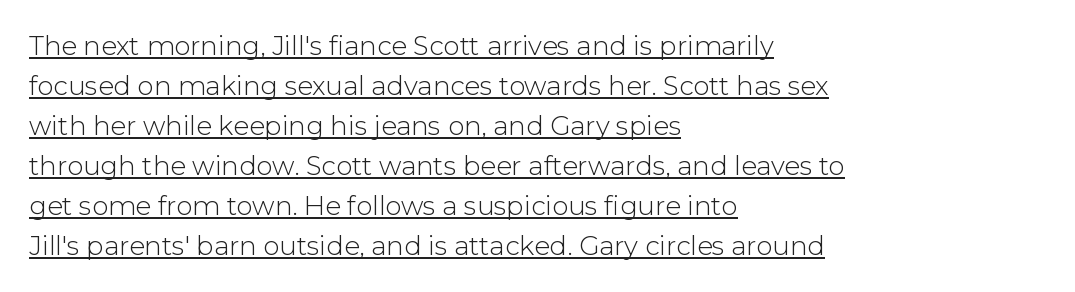
Left-aligned paragraph, ragged on the right. Beneath each row of characters lies a ruled line. In terms of letterspacing, this is plain default setting. Quick note: not italic, upright. Bold? No — there's no thickening of the strokes.
